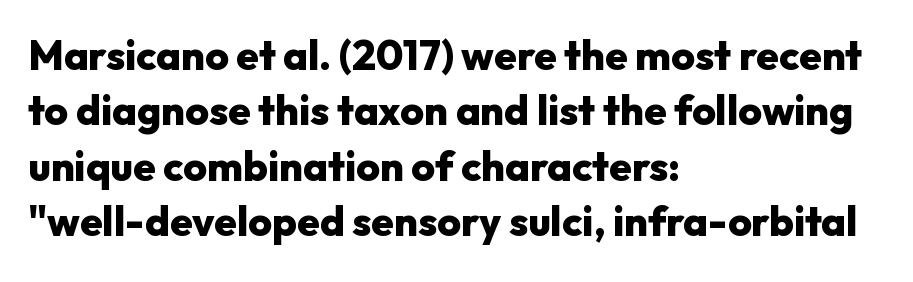
{"serif": "no", "italic": "no", "bold": "yes", "weight": "heavy", "width": "normal", "stroke_contrast": "low", "x_height": "medium", "monospaced": "no", "underline": "no", "align": "left", "line_spacing": "normal", "line_spacing_ratio": 1.35, "letter_spacing": "normal", "letter_spacing_em": 0.0, "glyph_px": 41}
